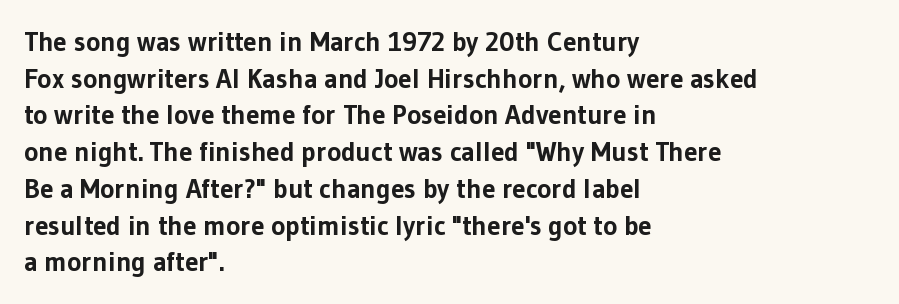
The image shows 27 px bold type, upright; set left-aligned, normal line spacing (1.36x), normal letter spacing, not underlined.
